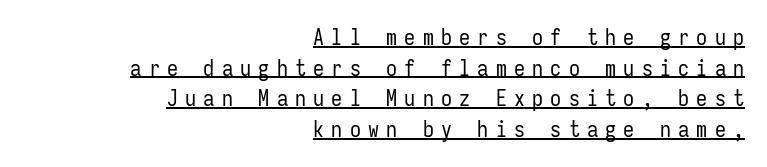
{"italic": "no", "bold": "no", "underline": "yes", "align": "right", "line_spacing": "normal", "line_spacing_ratio": 1.39, "letter_spacing": "wide", "letter_spacing_em": 0.33, "glyph_px": 22}
